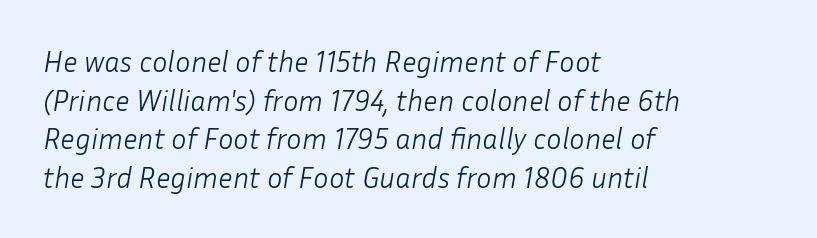
Q: Is the text bold? A: No.
Q: Is the text italic (slanted)? A: Yes, it leans right by about 10 degrees.
Q: Is the text underlined? A: No.
Q: How is the paragraph aligned? A: Left-aligned.
Q: Is the spacing between letters normal or unusually wide? A: Normal.
Q: Is the spacing between lines tight, normal or loose? A: Normal.
Q: Width (condensed, normal, or wide)? A: Normal.
Q: Stroke contrast? A: Low.
Q: x-height? A: Medium.
Q: Monospaced? A: No.
